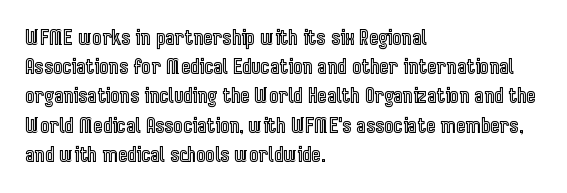
The image shows 20 px text type, upright; set left-aligned, normal line spacing (1.46x), normal letter spacing, not underlined.
